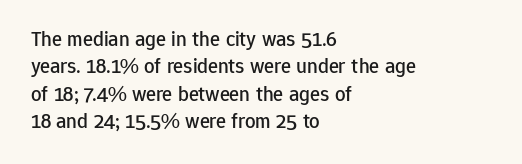
The image shows 21 px text type, upright; set left-aligned, normal line spacing (1.3x), normal letter spacing, not underlined.
